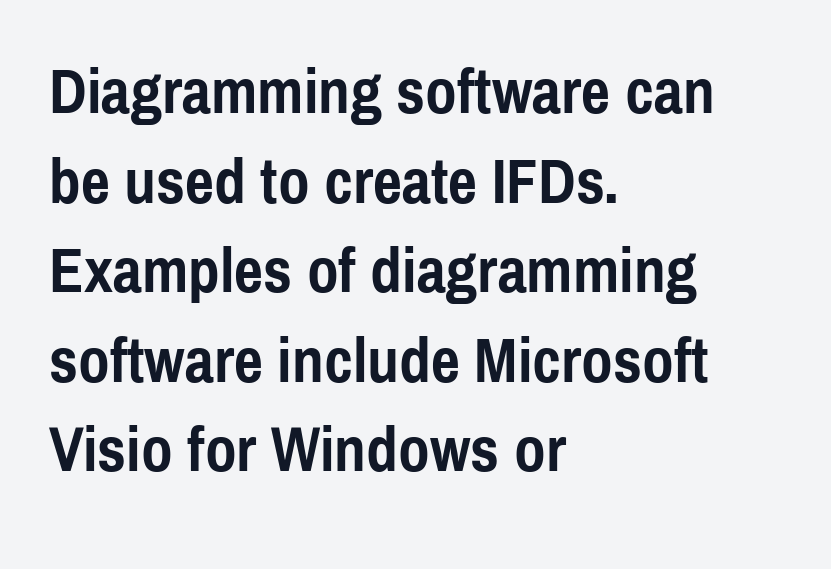
Q: Is the text bold? A: Yes.
Q: Is the text italic (slanted)? A: No, it is upright.
Q: Is the typeface a serif or a sans-serif typeface? A: Sans-serif.
Q: Is the text underlined? A: No.
Q: How is the paragraph aligned? A: Left-aligned.
Q: Is the spacing between letters normal or unusually wide? A: Normal.
Q: Is the spacing between lines tight, normal or loose? A: Normal.
Q: Width (condensed, normal, or wide)? A: Condensed.
Q: x-height? A: Medium.
Q: Monospaced? A: No.
